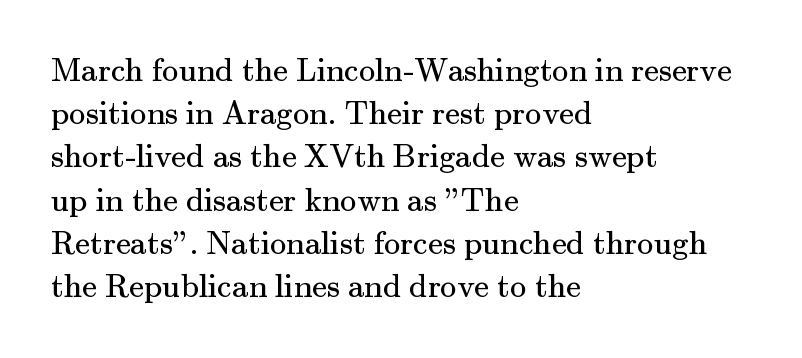
The image shows 33 px regular-weight serif type, upright; set left-aligned, normal line spacing (1.31x), normal letter spacing, not underlined; medium stroke contrast and a small x-height.
